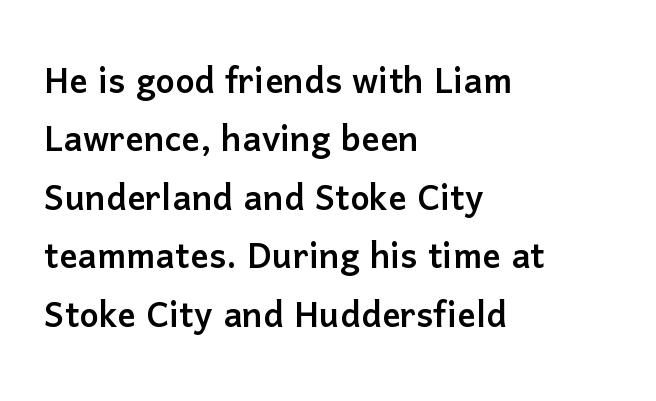
Q: Is the text italic (slanted)? A: No, it is upright.
Q: Is the typeface a serif or a sans-serif typeface? A: Sans-serif.
Q: Is the text underlined? A: No.
Q: How is the paragraph aligned? A: Left-aligned.
Q: Is the spacing between letters normal or unusually wide? A: Normal.
Q: Is the spacing between lines tight, normal or loose? A: Normal.
Q: Width (condensed, normal, or wide)? A: Normal.
Q: Stroke contrast? A: Low.
Q: x-height? A: Medium.
Q: Monospaced? A: No.
